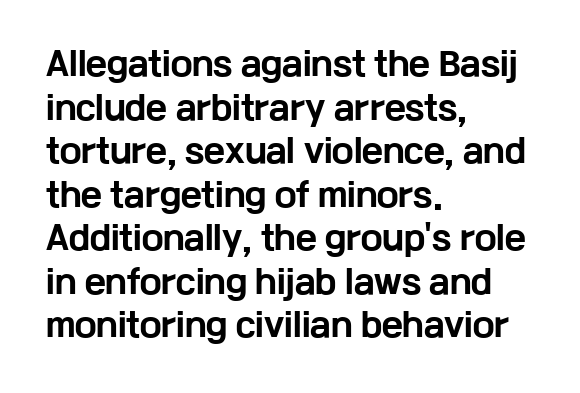
Leftover space on each line is placed entirely after the last word. Characters follow at the spacing the type designer built in. Decoration check: the copy has no underline. Unlike a traditional serif, this face leaves its strokes unadorned. What's the leading like? Ordinary, nothing unusual. Character widths vary here, with narrow letters taking less room than wide ones.
